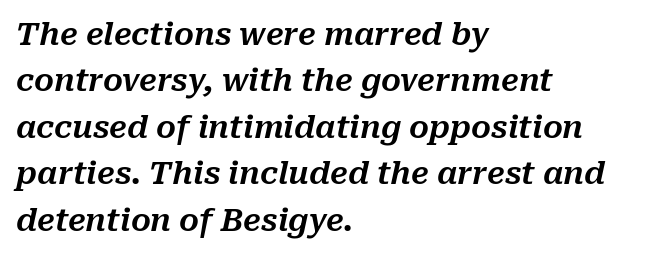
{"italic": "yes", "lean": "right", "slant_degrees": 10, "width": "normal", "stroke_contrast": "medium", "x_height": "medium", "monospaced": "no", "underline": "no", "align": "left", "line_spacing": "normal", "line_spacing_ratio": 1.5, "letter_spacing": "normal", "letter_spacing_em": 0.0, "glyph_px": 31}
